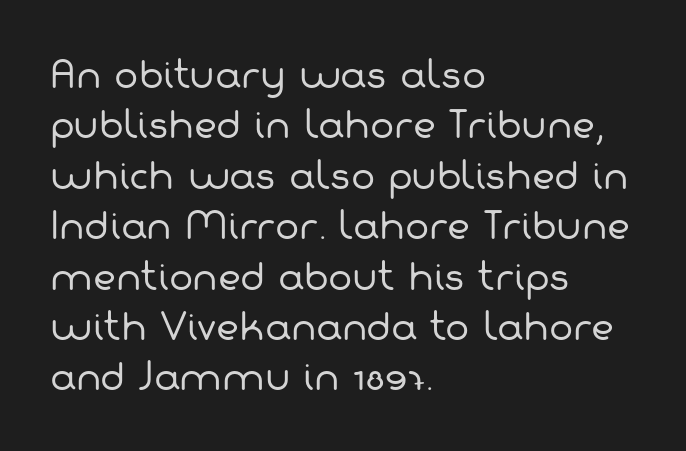
{"serif": "no", "bold": "no", "weight": "regular", "width": "normal", "stroke_contrast": "low", "x_height": "medium", "monospaced": "no", "underline": "no", "align": "left", "line_spacing": "normal", "line_spacing_ratio": 1.4, "letter_spacing": "normal", "letter_spacing_em": 0.0, "glyph_px": 36}
